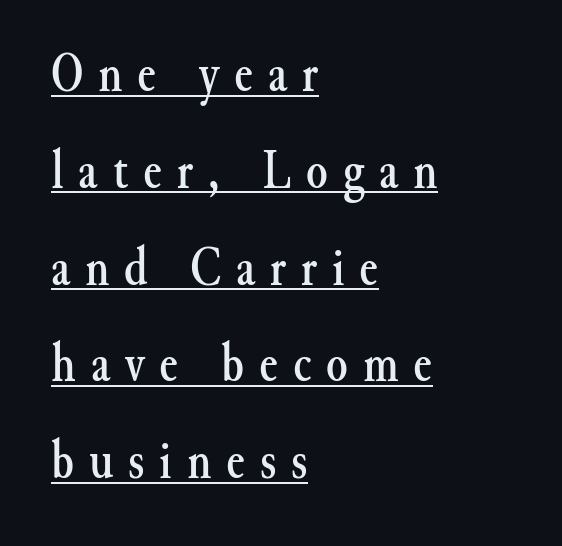
{"serif": "yes", "italic": "no", "width": "normal", "stroke_contrast": "medium", "x_height": "small", "monospaced": "no", "underline": "yes", "align": "left", "line_spacing_ratio": 1.76, "letter_spacing": "wide", "letter_spacing_em": 0.27, "glyph_px": 55}
